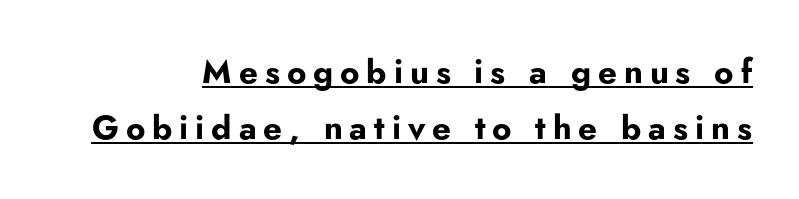
Q: Is the text bold? A: Yes.
Q: Is the text italic (slanted)? A: No, it is upright.
Q: Is the typeface a serif or a sans-serif typeface? A: Sans-serif.
Q: Is the text underlined? A: Yes.
Q: Is the spacing between letters normal or unusually wide? A: Unusually wide.
Q: Is the spacing between lines tight, normal or loose? A: Normal.
Q: Width (condensed, normal, or wide)? A: Normal.
Q: Stroke contrast? A: Low.
Q: x-height? A: Small.
Q: Monospaced? A: No.
